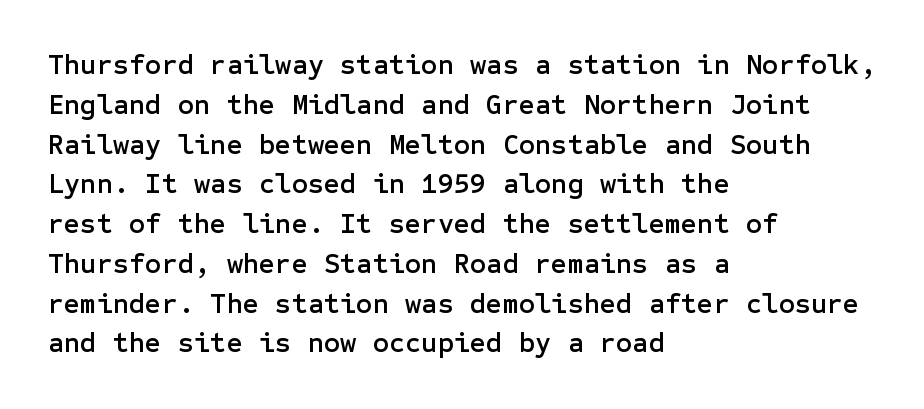
Caption: standard tracking, unaltered. The passage shown is not underscored anywhere. The setting favours the left margin, as ordinary paragraphs usually do. Leading: standard.
